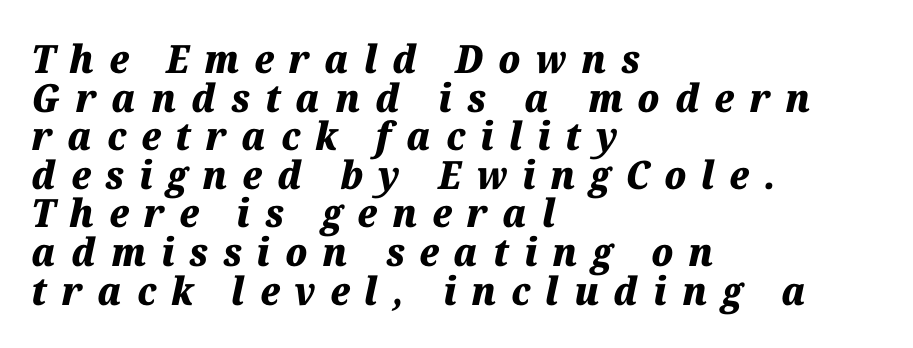
Posture: slanted. Plenty of ink on the page — the face is bold. The gaps between neighbouring characters are conspicuously large. Spacing verdict: proportional, widths tailored to each character. Every row of glyphs begins at an identical x-position on the left. Whoever set this chose condensed vertical rhythm over breathing room.
